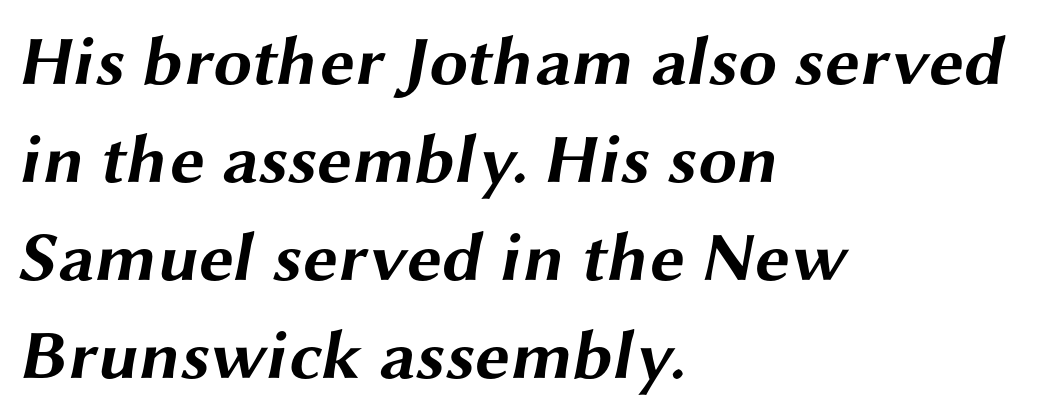
Q: Is the text bold? A: Yes.
Q: Is the typeface a serif or a sans-serif typeface? A: Sans-serif.
Q: Is the text underlined? A: No.
Q: How is the paragraph aligned? A: Left-aligned.
Q: Is the spacing between letters normal or unusually wide? A: Normal.
Q: Is the spacing between lines tight, normal or loose? A: Normal.
Q: Width (condensed, normal, or wide)? A: Wide.
Q: Stroke contrast? A: Medium.
Q: x-height? A: Medium.
Q: Monospaced? A: No.
